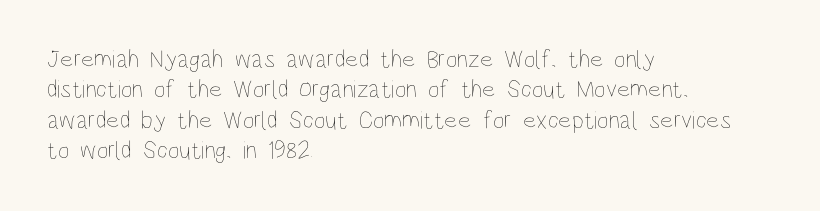
Nope, not italic — everything's standing straight. Only glyphs here, with clear space below each row. Leftover space on each line is placed entirely after the last word. The gaps between neighbouring characters are ordinary and unremarkable. A light-to-regular cut is what we see here.
